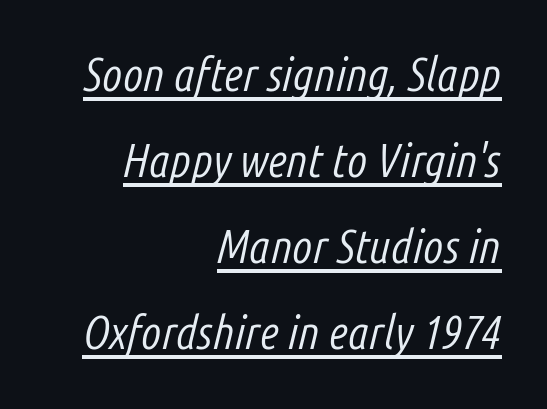
Q: Is the text bold? A: No.
Q: Is the text italic (slanted)? A: Yes, it leans right by about 14 degrees.
Q: Is the text underlined? A: Yes.
Q: How is the paragraph aligned? A: Right-aligned.
Q: Is the spacing between letters normal or unusually wide? A: Normal.
Q: Width (condensed, normal, or wide)? A: Condensed.
Q: Stroke contrast? A: Low.
Q: x-height? A: Medium.
Q: Monospaced? A: No.
